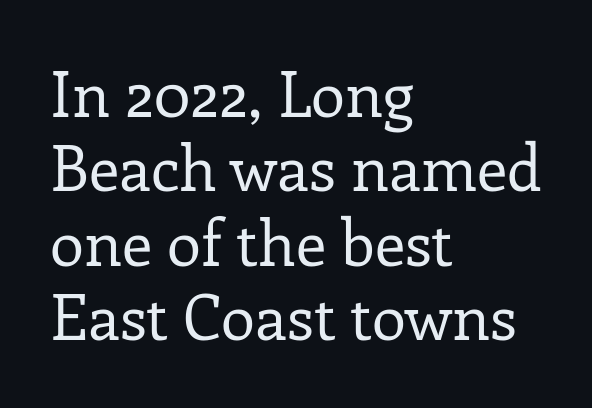
Weight: not bold — regular or lighter. Is the block centered? No — it sits flush against the left margin. You could not count columns in this text — the font is proportionally spaced. Inter-character spacing is left at the font's built-in metrics. The glyphs in this specimen are seriffed. The zone under the glyphs is completely vacant.
